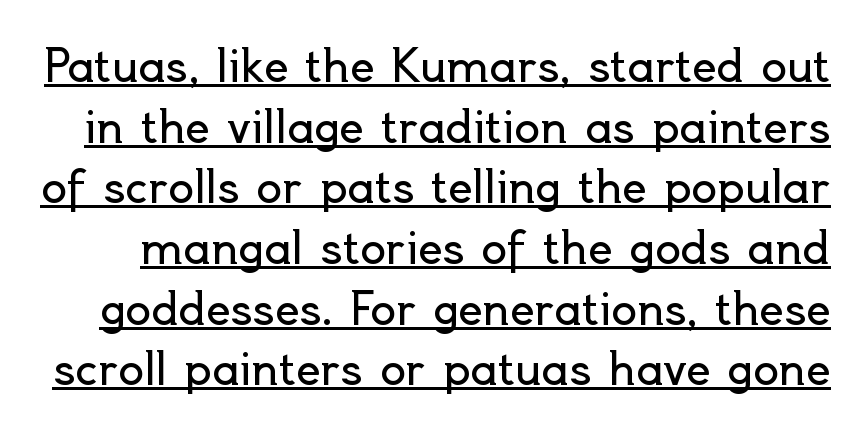
Note the varied advance widths — an 'i' is clearly narrower than an 'm'. The passage shown stacks its lines at a standard gap. Observe the ordinary spacing: letters are neighbours, not strangers. Beneath each row of characters lies a ruled line. The letters stand upright; this is a roman face. The face looks like a standard text weight, possibly lighter.
